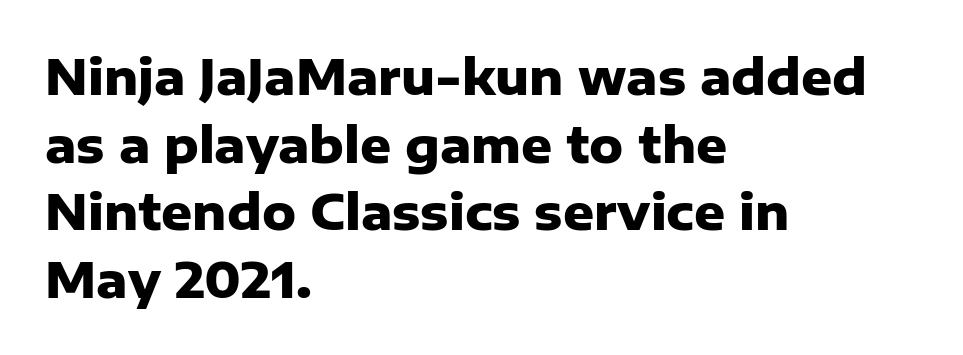
{"serif": "no", "italic": "no", "bold": "yes", "weight": "heavy", "width": "normal", "stroke_contrast": "low", "x_height": "medium", "monospaced": "no", "underline": "no", "align": "left", "line_spacing": "normal", "line_spacing_ratio": 1.41, "letter_spacing": "normal", "letter_spacing_em": 0.0, "glyph_px": 48}
